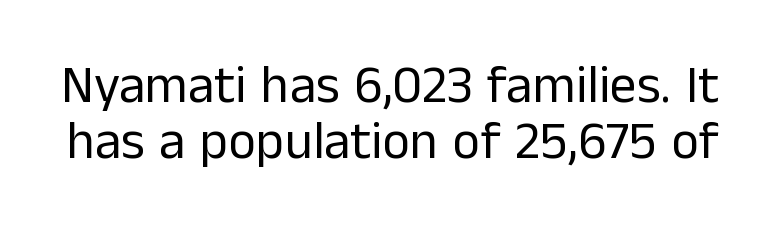
Students, note that the glyphs here touch the page at normal intervals. Think of a printed novel: that variable character pitch is what you see here. Closely set lines give the paragraph a compact silhouette. Typographically, this falls in the sans-serif category. This is not heavy type; no bold has been used. Vertical strokes here are truly vertical.
